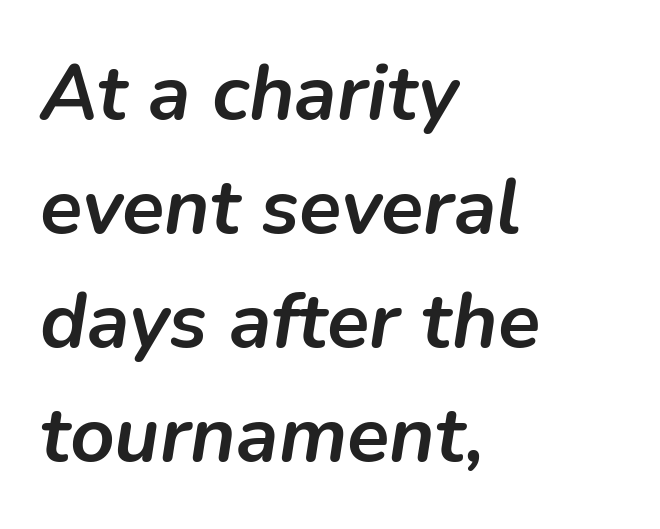
Q: Is the text bold? A: Yes.
Q: Is the text italic (slanted)? A: Yes, it leans right by about 9 degrees.
Q: Is the text underlined? A: No.
Q: How is the paragraph aligned? A: Left-aligned.
Q: Is the spacing between letters normal or unusually wide? A: Normal.
Q: Is the spacing between lines tight, normal or loose? A: Normal.
Q: Width (condensed, normal, or wide)? A: Normal.
Q: Stroke contrast? A: Low.
Q: x-height? A: Medium.
Q: Monospaced? A: No.
